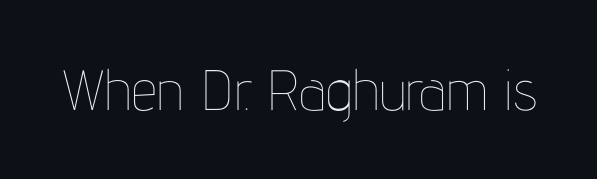
The image shows 57 px thin, condensed type, upright; set normal letter spacing, not underlined; low stroke contrast and a medium x-height.
